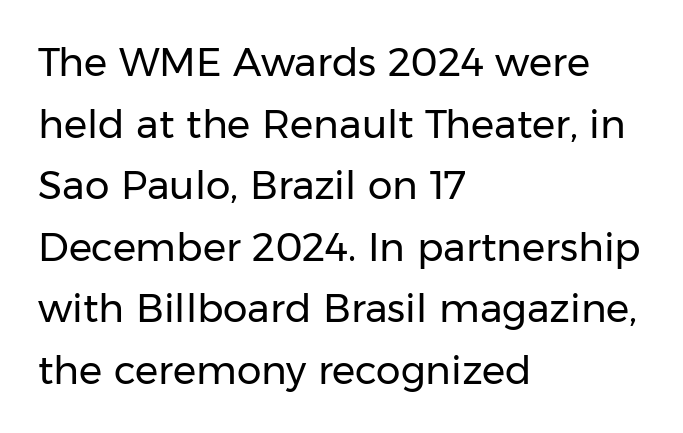
{"serif": "no", "italic": "no", "bold": "no", "weight": "regular", "width": "normal", "stroke_contrast": "low", "x_height": "medium", "monospaced": "no", "underline": "no", "align": "left", "line_spacing": "normal", "line_spacing_ratio": 1.58, "letter_spacing": "normal", "letter_spacing_em": 0.0, "glyph_px": 39}
